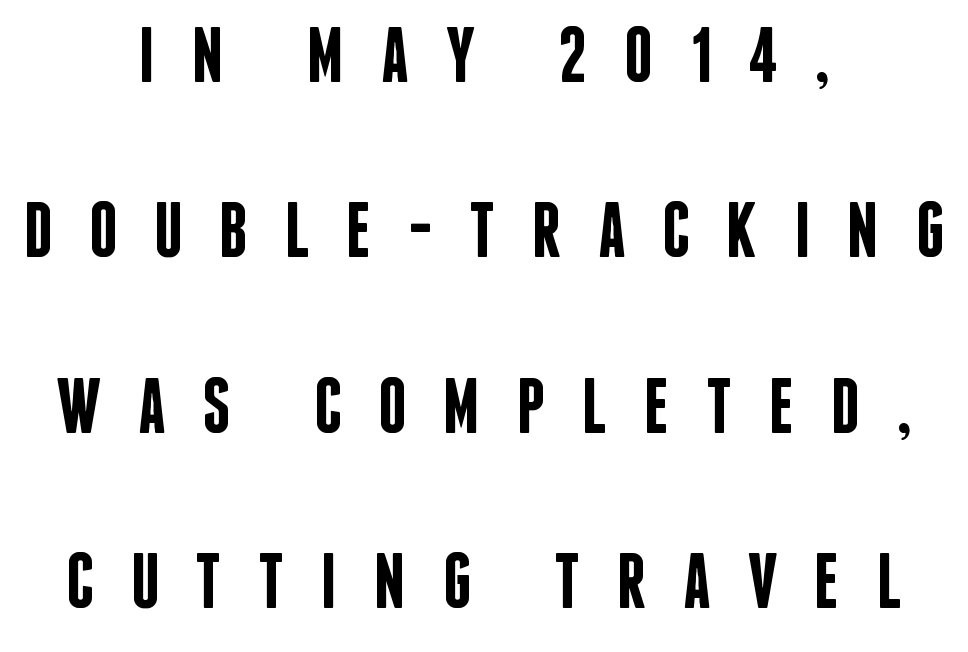
The image shows 78 px semibold, condensed sans-serif type, upright; set centered, loose line spacing (2.25x), unusually wide letter spacing (+0.47 em), not underlined; low stroke contrast and a large x-height.
